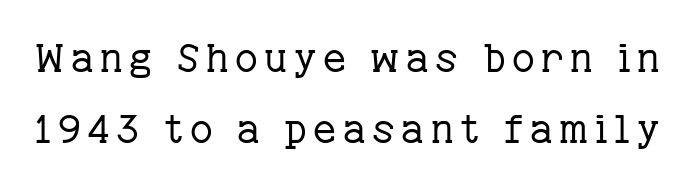
The image shows 39 px regular-weight serif type, upright; set line spacing 1.83x, not underlined; low stroke contrast and a medium x-height.
